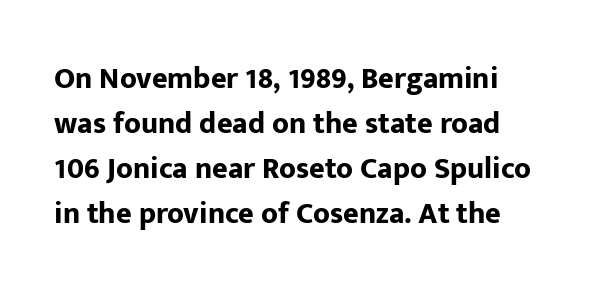
{"serif": "no", "italic": "no", "bold": "yes", "weight": "bold", "width": "normal", "stroke_contrast": "low", "x_height": "medium", "monospaced": "no", "underline": "no", "line_spacing": "normal", "line_spacing_ratio": 1.5, "letter_spacing": "normal", "letter_spacing_em": 0.0, "glyph_px": 30}
